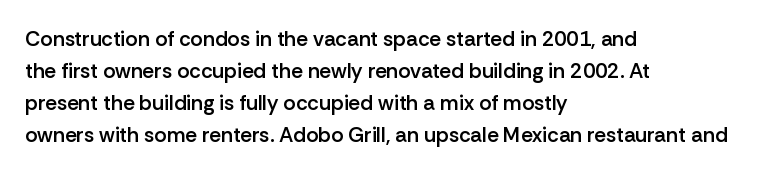
Q: Is the text bold? A: Semi-bold.
Q: Is the text italic (slanted)? A: No, it is upright.
Q: Is the text underlined? A: No.
Q: How is the paragraph aligned? A: Left-aligned.
Q: Is the spacing between letters normal or unusually wide? A: Normal.
Q: Is the spacing between lines tight, normal or loose? A: Normal.
